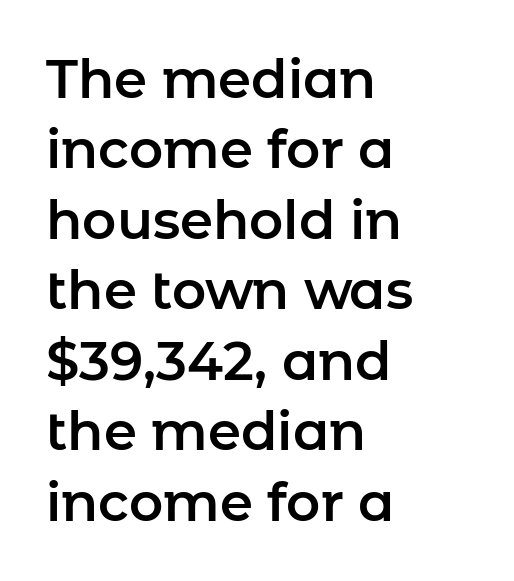
Q: Is the text italic (slanted)? A: No, it is upright.
Q: Is the typeface a serif or a sans-serif typeface? A: Sans-serif.
Q: Is the text underlined? A: No.
Q: How is the paragraph aligned? A: Left-aligned.
Q: Is the spacing between letters normal or unusually wide? A: Normal.
Q: Is the spacing between lines tight, normal or loose? A: Normal.
Q: Width (condensed, normal, or wide)? A: Normal.
Q: Stroke contrast? A: Low.
Q: x-height? A: Medium.
Q: Monospaced? A: No.
